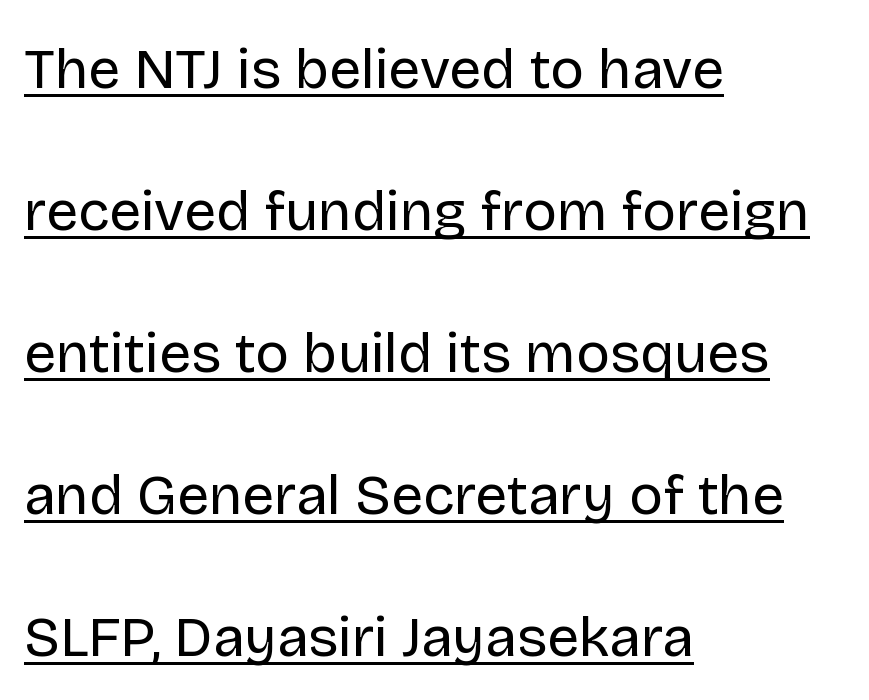
These lines are set flush left with a ragged right edge. Spacing between characters is what you'd get straight out of the box. It's the straight-up-and-down kind of type. Does the leading feel generous? Absolutely, it's lavish. Is the type heavy? It reads as light-to-regular instead.
